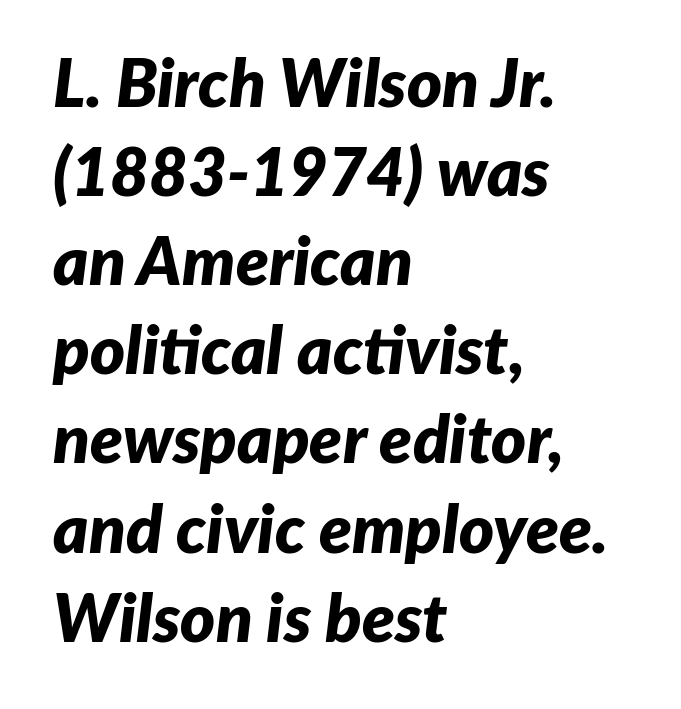
Look at the tracking — it's just the regular setting, nothing added. Check the space under the baseline: it is left empty. These lines sit exactly where default settings would place them. Emphasis-style slanted type is in use.
